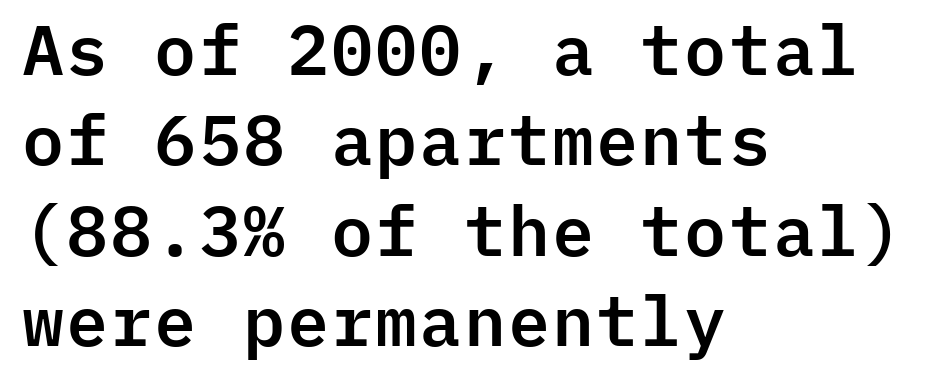
{"serif": "no", "italic": "no", "width": "normal", "stroke_contrast": "low", "x_height": "medium", "monospaced": "yes", "underline": "no", "align": "left", "line_spacing": "normal", "line_spacing_ratio": 1.31, "letter_spacing": "normal", "letter_spacing_em": 0.0, "glyph_px": 69}
